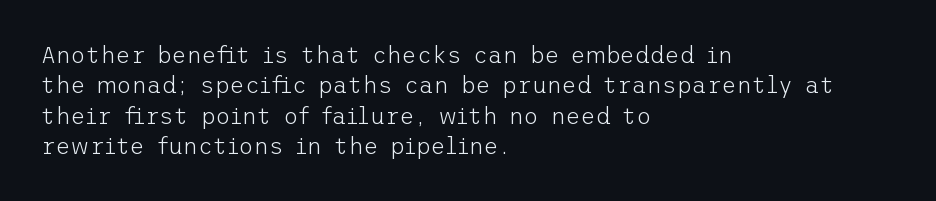
Q: Is the text bold? A: No.
Q: Is the text italic (slanted)? A: No, it is upright.
Q: Is the text underlined? A: No.
Q: How is the paragraph aligned? A: Left-aligned.
Q: Is the spacing between letters normal or unusually wide? A: Normal.
Q: Is the spacing between lines tight, normal or loose? A: Normal.
